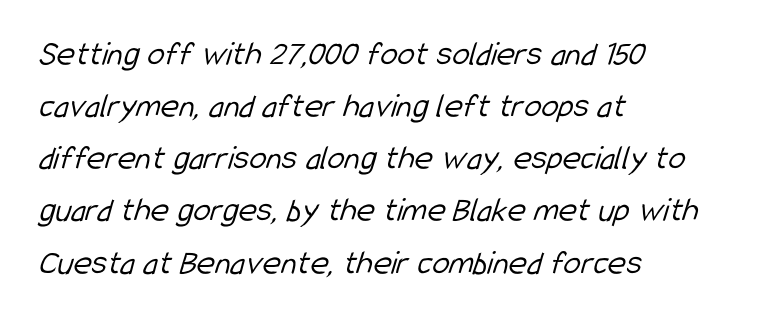
The image shows 35 px light, condensed sans-serif type; set left-aligned, normal line spacing (1.49x), normal letter spacing, not underlined; low stroke contrast and a medium x-height.
